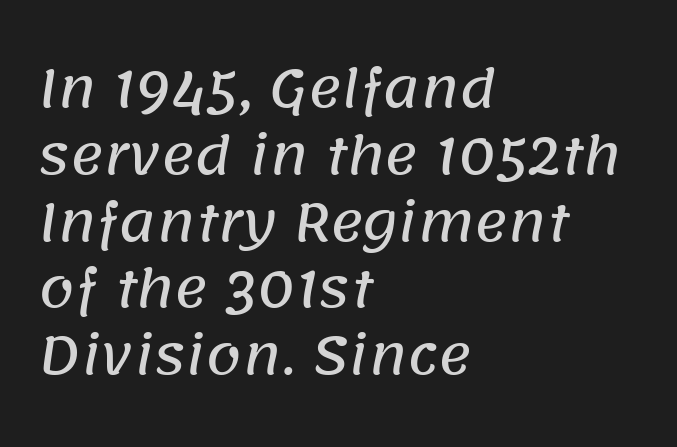
Q: Is the typeface a serif or a sans-serif typeface? A: Sans-serif.
Q: Is the text underlined? A: No.
Q: How is the paragraph aligned? A: Left-aligned.
Q: Is the spacing between letters normal or unusually wide? A: Normal.
Q: Is the spacing between lines tight, normal or loose? A: Normal.
Q: Width (condensed, normal, or wide)? A: Normal.
Q: Stroke contrast? A: Low.
Q: x-height? A: Large.
Q: Monospaced? A: No.
